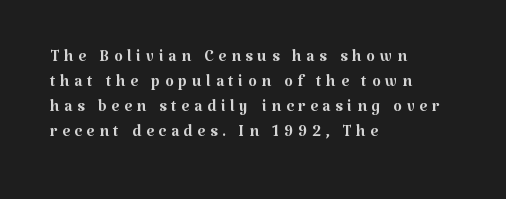
{"italic": "no", "bold": "no", "underline": "no", "align": "left", "line_spacing": "tight", "line_spacing_ratio": 1.14, "letter_spacing": "wide", "letter_spacing_em": 0.22, "glyph_px": 22}
